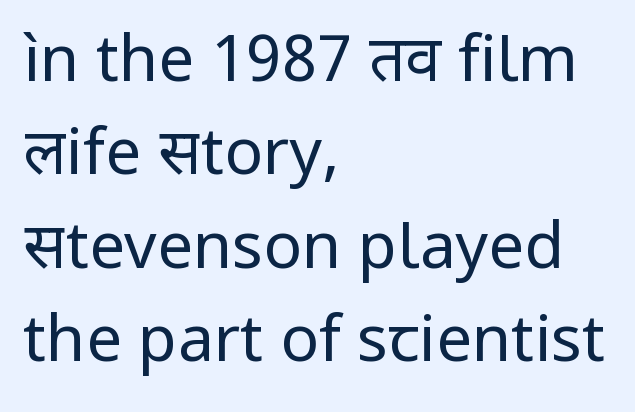
The type is set solid horizontally, with unmodified tracking. The words here are not underlined. This is the regular roman posture of the typeface. On a weight scale, this lands at 450 or below. Each letter keeps its own natural width here, so spacing adapts to shape. The space between consecutive lines is moderate.
